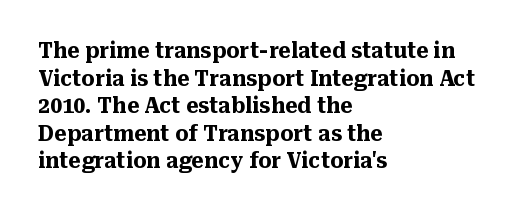
Normally led — the rows are evenly, conventionally spaced. Caption: standard tracking, unaltered. Check the space under the baseline: it is left empty. This sample is left-justified, so line endings fall wherever the words run out. These lines were composed using upright roman letters.
